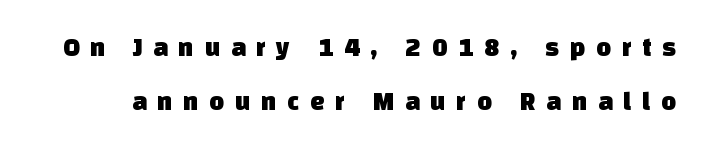
{"underline": "no", "line_spacing": "loose", "line_spacing_ratio": 2.06, "letter_spacing": "wide", "letter_spacing_em": 0.41, "glyph_px": 26}
